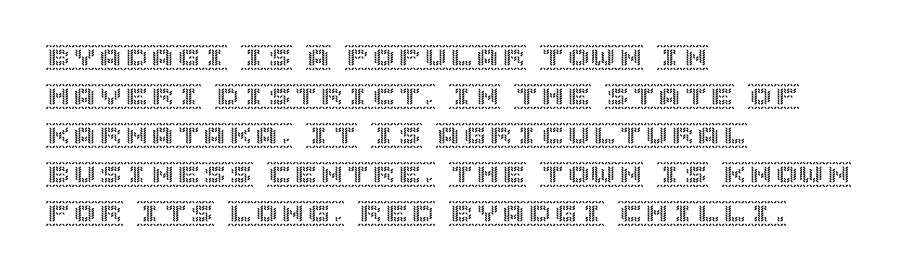
The image shows 26 px text type, upright; set left-aligned, normal line spacing (1.5x), normal letter spacing, not underlined.
